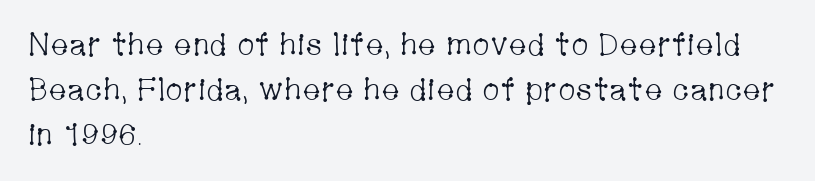
The image shows 31 px light, condensed serif type, upright; set left-aligned, normal line spacing (1.45x), normal letter spacing, not underlined; low stroke contrast and a medium x-height.
